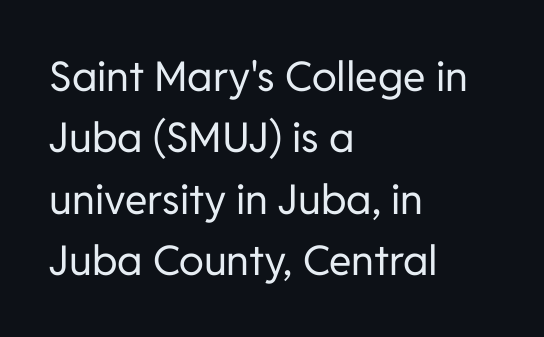
Here the designer chose a conventional face with non-uniform glyph widths. Nope, no serifs anywhere on these letters. The string is rendered with underlining switched off. The letters look calm and open, with moderate or lighter stems.
